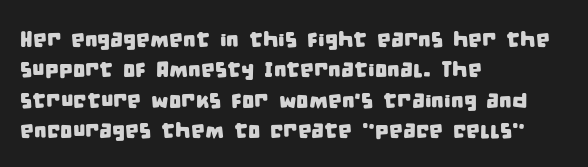
Anything drawn beneath the words? Only blank space. Inter-character spacing is left at the font's built-in metrics. Compared with a centered layout, this one pins lines to the left instead. Does the leading feel generous? No, just average.
